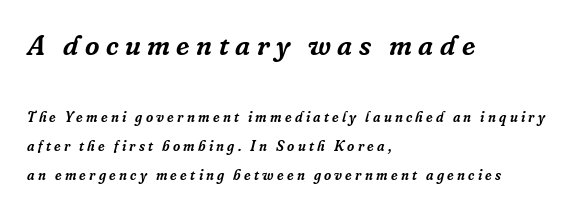
Q: Is the text italic (slanted)? A: Yes, it leans right by about 16 degrees.
Q: Is the typeface a serif or a sans-serif typeface? A: Serif.
Q: Is the text underlined? A: No.
Q: How is the paragraph aligned? A: Left-aligned.
Q: Is the spacing between letters normal or unusually wide? A: Unusually wide.
Q: Is the spacing between lines tight, normal or loose? A: Loose.
Q: Which block of text is set in a larger size, the first (top) or the second (bottom)? A: The first (top) one.
Q: Width (condensed, normal, or wide)? A: Normal.
Q: Stroke contrast? A: Low.
Q: x-height? A: Medium.
Q: Monospaced? A: No.
